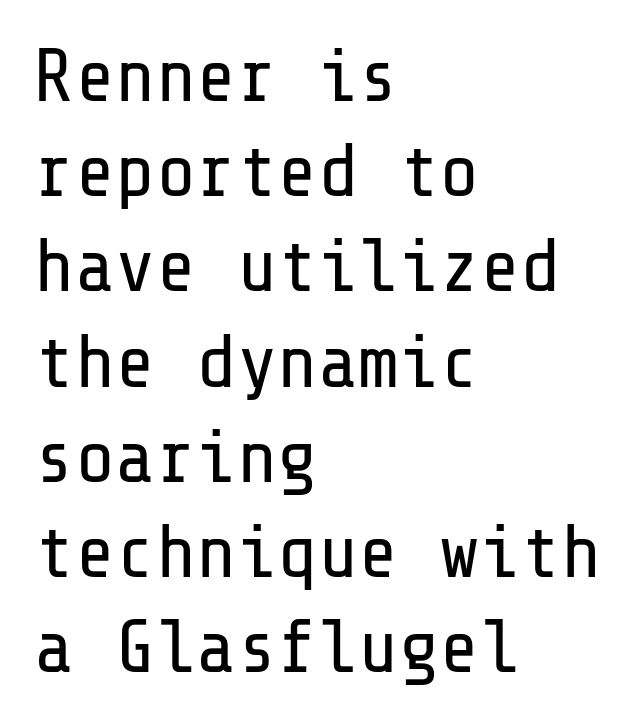
The image shows 75 px regular-weight sans-serif type, upright; set left-aligned, normal line spacing (1.27x), normal letter spacing, not underlined; low stroke contrast and a medium x-height.
